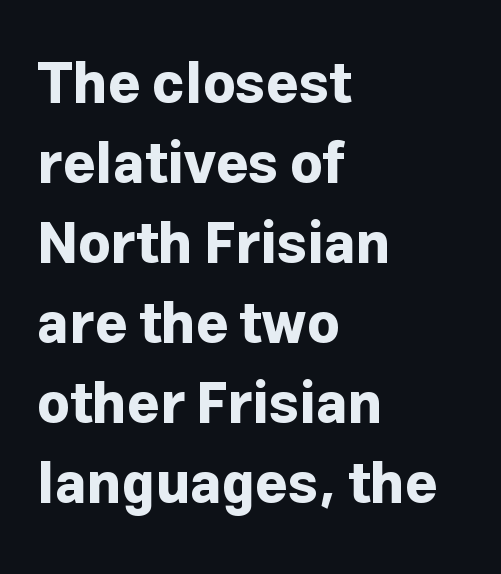
{"serif": "no", "italic": "no", "bold": "yes", "weight": "bold", "width": "normal", "stroke_contrast": "low", "x_height": "medium", "monospaced": "no", "underline": "no", "align": "left", "line_spacing": "normal", "line_spacing_ratio": 1.43, "letter_spacing": "normal", "letter_spacing_em": 0.0, "glyph_px": 56}
